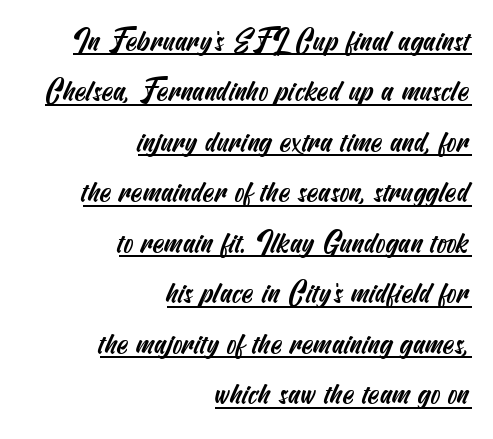
A typesetter would call this zero additional tracking. The face used here appears with an underline applied. Serifs: no, the terminals of the letterforms are clean. These lines are set flush right with a ragged left edge.
